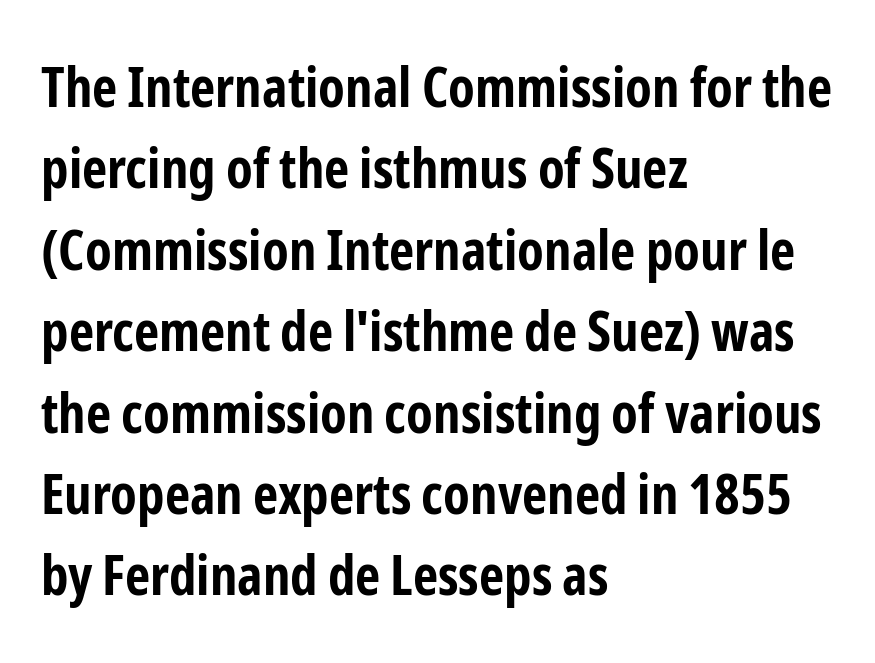
The image shows 55 px bold, condensed sans-serif type, upright; set left-aligned, normal line spacing (1.48x), normal letter spacing, not underlined; low stroke contrast and a medium x-height.
